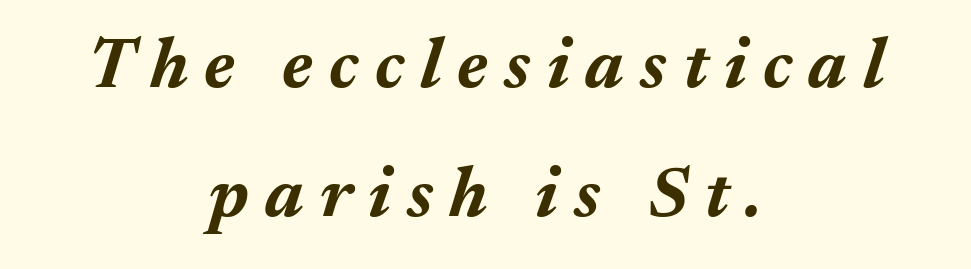
Q: Is the text bold? A: Yes.
Q: Is the text italic (slanted)? A: Yes, it leans right by about 17 degrees.
Q: Is the text underlined? A: No.
Q: How is the paragraph aligned? A: Centered.
Q: Is the spacing between letters normal or unusually wide? A: Unusually wide.
Q: Width (condensed, normal, or wide)? A: Normal.
Q: Stroke contrast? A: Medium.
Q: x-height? A: Medium.
Q: Monospaced? A: No.
